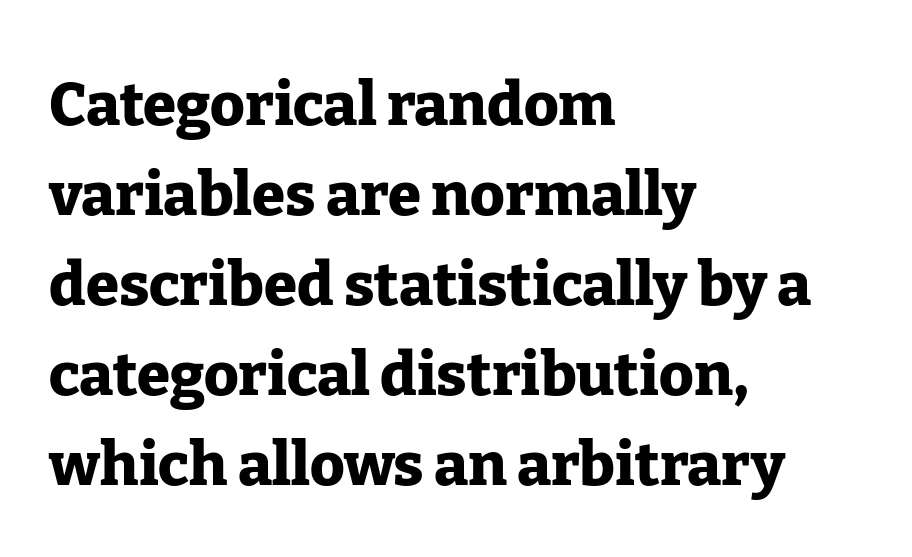
The image shows 60 px heavy serif type, upright; set left-aligned, normal line spacing (1.5x), normal letter spacing, not underlined; low stroke contrast and a medium x-height.
